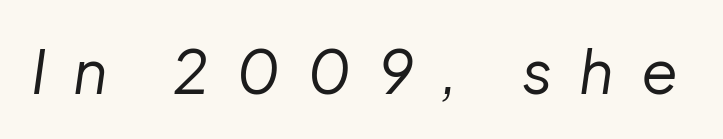
The image shows 60 px regular-weight type, italic (leaning right); set unusually wide letter spacing (+0.45 em), not underlined; low stroke contrast and a medium x-height.
